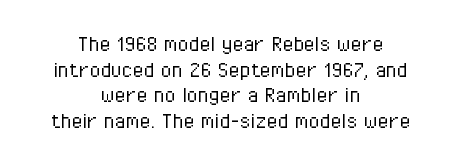
The image shows 25 px text type, upright; set centered, tight line spacing (1.03x), normal letter spacing, not underlined.
